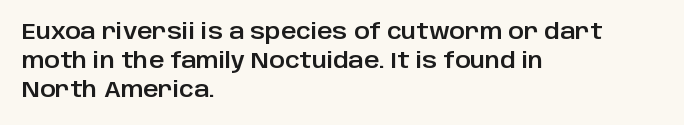
The image shows 21 px text type, upright; set left-aligned, normal line spacing (1.38x), normal letter spacing, not underlined.
